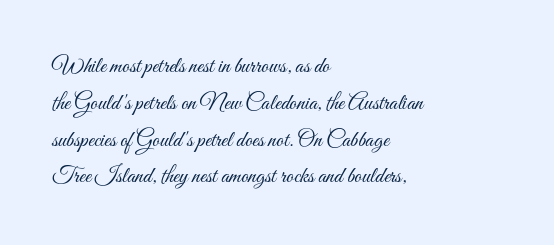
The rendering uses a moderate line-height, typical for paragraphs. The cut favours lightness, reaching ordinary text weight at its darkest. A student would call this left alignment; a typographer would say flush left, rag right. Honestly, there is no underline to notice here at all. The letterforms sit shoulder to shoulder at normal distance.
